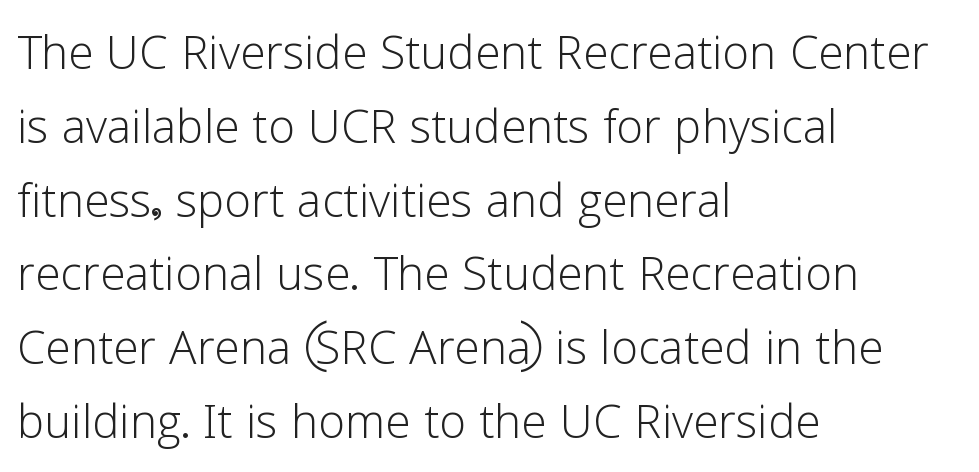
You could not count columns in this text — the font is proportionally spaced. Think standard paragraph weight, or any step lighter than that. I'd call this a sans setting — the letters go barefoot. Leftover space on each line is placed entirely after the last word.
